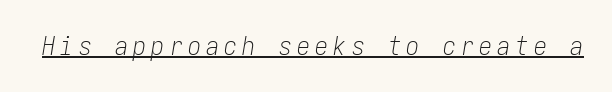
The image shows 26 px text type, italic (leaning right); set unusually wide letter spacing (+0.2 em), underlined.
